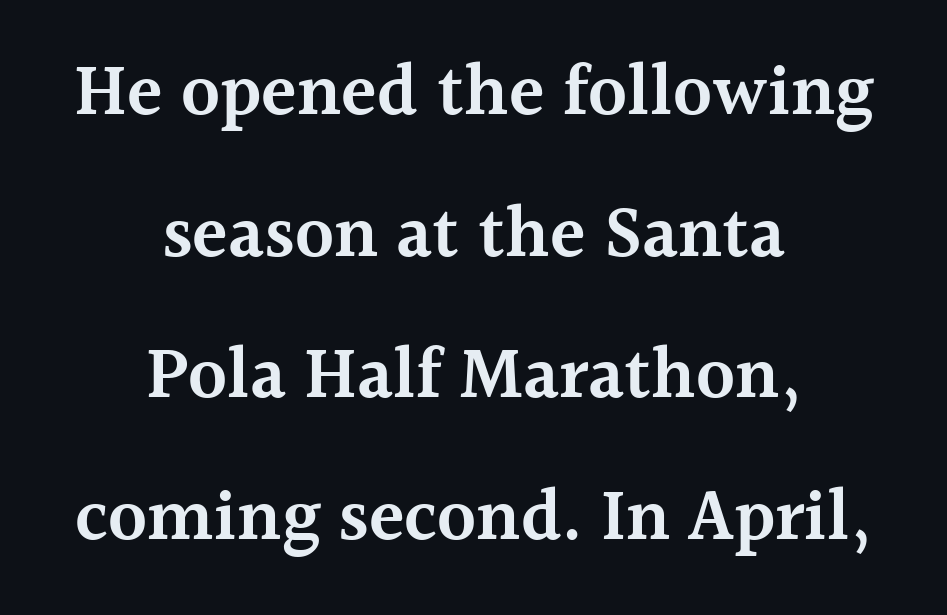
In terms of leading, this rendering errs on the spacious side. Upright lettering throughout. This is moderately heavy type, rendered in semibold. Layout note: lines centered. The rendering uses natural spacing where letterforms have individual widths. The designer went with a serif here, giving each stem small feet.
